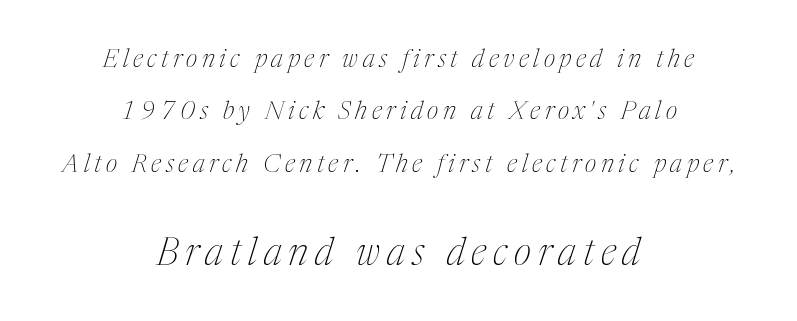
The image shows 38 px thin, condensed serif type, italic (leaning right); set centered, loose line spacing (2.1x), not underlined; the second (bottom) block is 1.52x larger; medium stroke contrast and a medium x-height.
